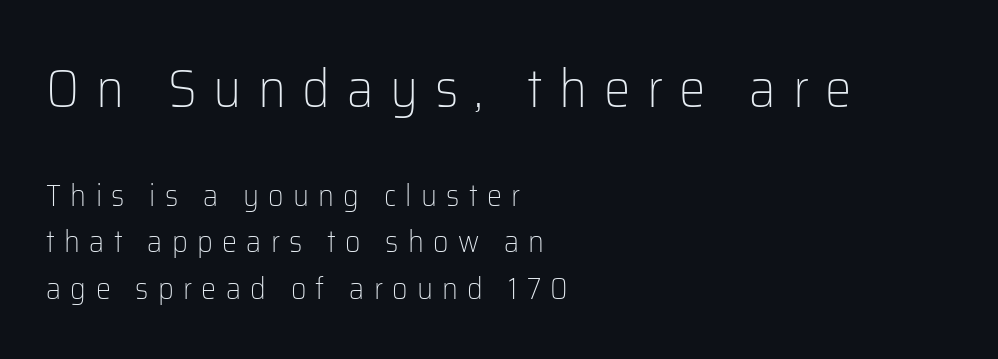
A light-to-regular cut is what we see here. Italic? Not at all — the glyphs are vertical. The passage shown begins with its larger block and ends with its smaller one. These lines are set flush left with a ragged right edge.
